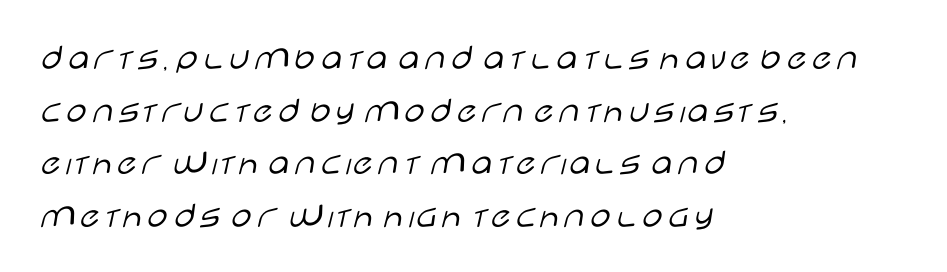
Q: Is the text bold? A: No.
Q: Is the text italic (slanted)? A: Yes.
Q: Is the typeface a serif or a sans-serif typeface? A: Sans-serif.
Q: Is the text underlined? A: No.
Q: How is the paragraph aligned? A: Left-aligned.
Q: Is the spacing between letters normal or unusually wide? A: Normal.
Q: Is the spacing between lines tight, normal or loose? A: Normal.
Q: Width (condensed, normal, or wide)? A: Wide.
Q: Stroke contrast? A: Low.
Q: x-height? A: Large.
Q: Monospaced? A: No.
